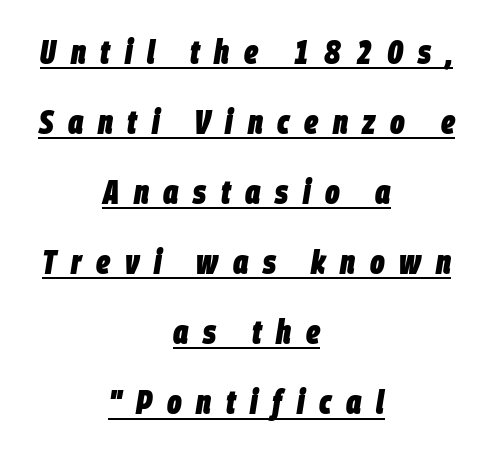
{"italic": "yes", "lean": "right", "slant_degrees": 9, "bold": "yes", "weight": "heavy", "width": "condensed", "stroke_contrast": "low", "x_height": "large", "monospaced": "no", "underline": "yes", "align": "center", "line_spacing": "loose", "line_spacing_ratio": 2.06, "letter_spacing": "wide", "letter_spacing_em": 0.43, "glyph_px": 34}
